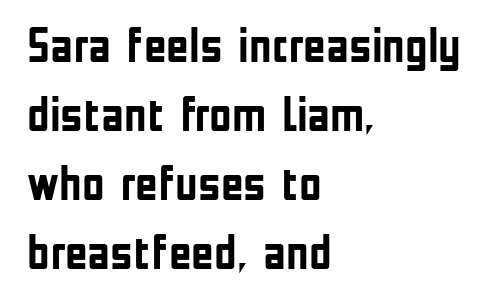
{"serif": "no", "italic": "no", "bold": "yes", "weight": "semibold", "width": "condensed", "stroke_contrast": "low", "x_height": "medium", "monospaced": "no", "underline": "no", "align": "left", "line_spacing": "normal", "line_spacing_ratio": 1.41, "letter_spacing": "normal", "letter_spacing_em": 0.0, "glyph_px": 49}
